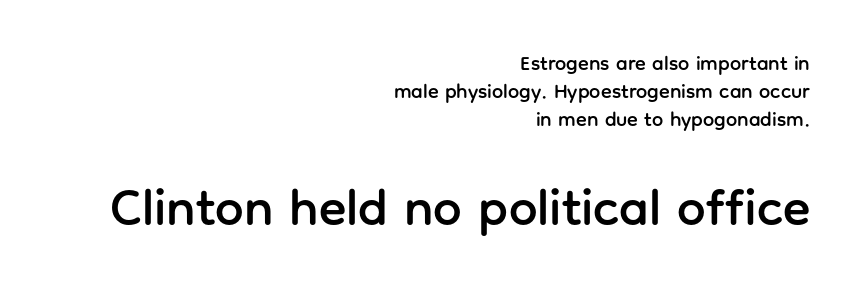
The image shows 51 px sans-serif type, upright; set right-aligned, normal line spacing (1.41x), normal letter spacing, not underlined; the second (bottom) block is 2.55x larger; low stroke contrast and a medium x-height.
